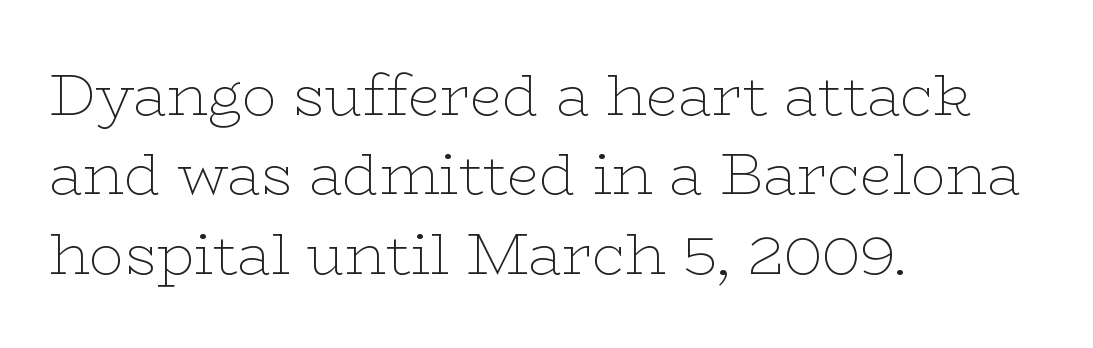
These lines are set flush left with a ragged right edge. Notice how the stems are strictly vertical — no italics here. The horizontal fit of the characters is conventional and even. Reading down the column, the eye jumps a familiar distance to each next line.
